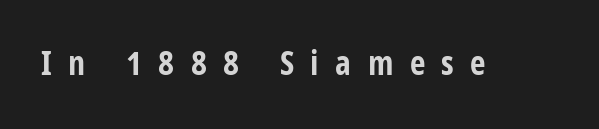
{"serif": "no", "italic": "no", "bold": "yes", "weight": "bold", "width": "condensed", "stroke_contrast": "low", "x_height": "large", "monospaced": "no", "underline": "no", "letter_spacing": "wide", "letter_spacing_em": 0.48, "glyph_px": 34}
